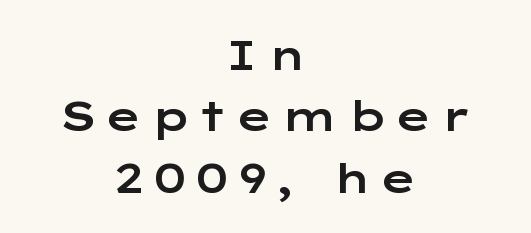
Q: Is the text italic (slanted)? A: No, it is upright.
Q: Is the typeface a serif or a sans-serif typeface? A: Sans-serif.
Q: Is the text underlined? A: No.
Q: How is the paragraph aligned? A: Centered.
Q: Is the spacing between lines tight, normal or loose? A: Normal.
Q: Width (condensed, normal, or wide)? A: Wide.
Q: Stroke contrast? A: Low.
Q: x-height? A: Medium.
Q: Monospaced? A: No.
